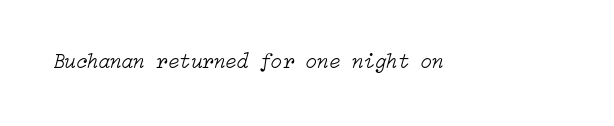
Looking at the ascenders, they clearly lean. The horizontal fit of the characters is conventional and even. The space directly below the letters is spotless. Ink coverage per letter is moderate at most.
